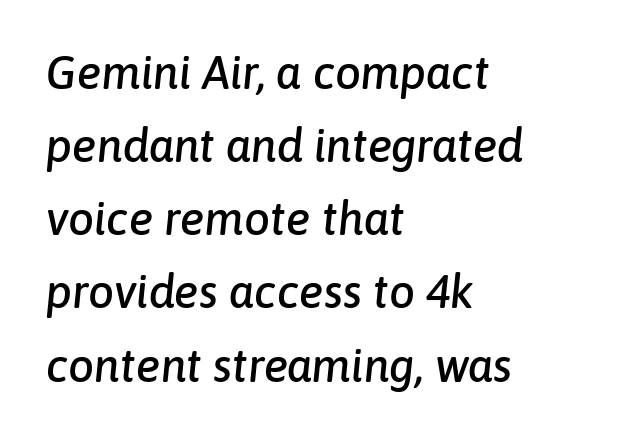
Q: Is the text italic (slanted)? A: Yes, it leans right by about 6 degrees.
Q: Is the text underlined? A: No.
Q: How is the paragraph aligned? A: Left-aligned.
Q: Is the spacing between letters normal or unusually wide? A: Normal.
Q: Is the spacing between lines tight, normal or loose? A: Normal.
Q: Width (condensed, normal, or wide)? A: Normal.
Q: Stroke contrast? A: Low.
Q: x-height? A: Medium.
Q: Monospaced? A: No.
